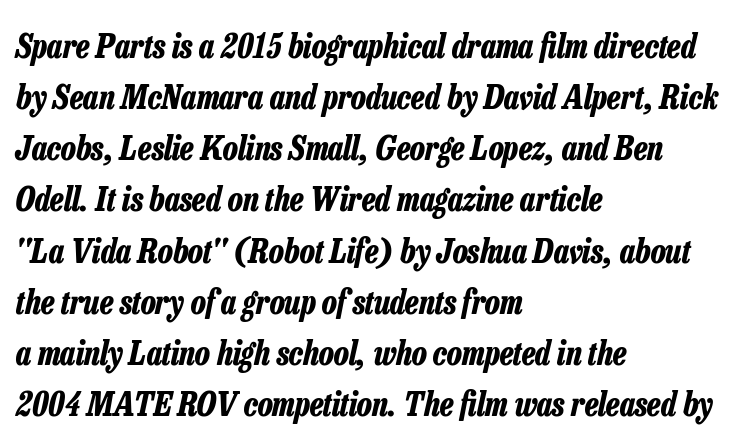
{"italic": "yes", "lean": "right", "slant_degrees": 13, "bold": "yes", "weight": "bold", "width": "condensed", "stroke_contrast": "low", "x_height": "medium", "monospaced": "no", "underline": "no", "align": "left", "line_spacing": "normal", "line_spacing_ratio": 1.55, "letter_spacing": "normal", "letter_spacing_em": 0.0, "glyph_px": 33}
